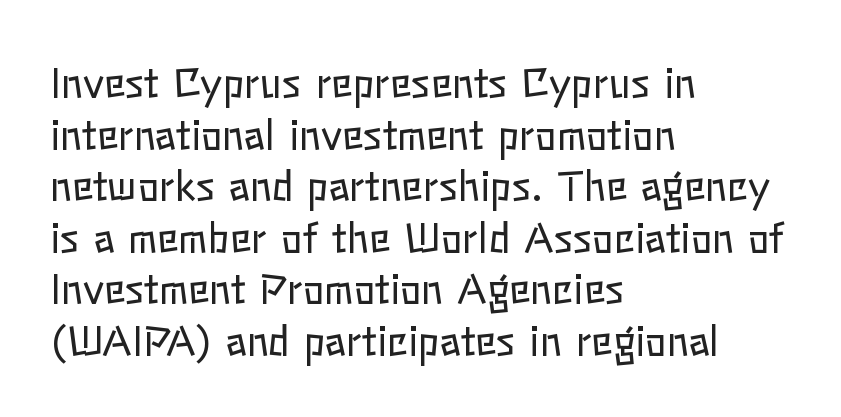
{"italic": "no", "bold": "no", "weight": "regular", "width": "normal", "stroke_contrast": "low", "x_height": "medium", "monospaced": "no", "underline": "no", "align": "left", "line_spacing": "normal", "line_spacing_ratio": 1.29, "letter_spacing": "normal", "letter_spacing_em": 0.0, "glyph_px": 40}
